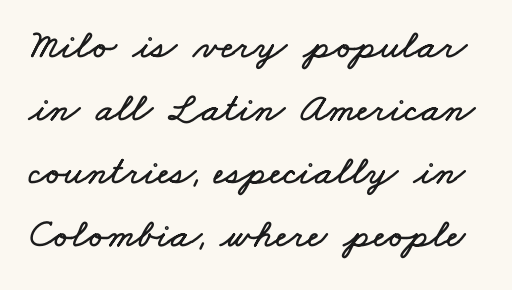
Interline gaps are of average width in this sample. What stands out about the letter spacing? Nothing — it is the standard amount. The specimen omits any rule beneath the text block's lines. This sample has the flowing, uneven cadence of proportional lettering.
